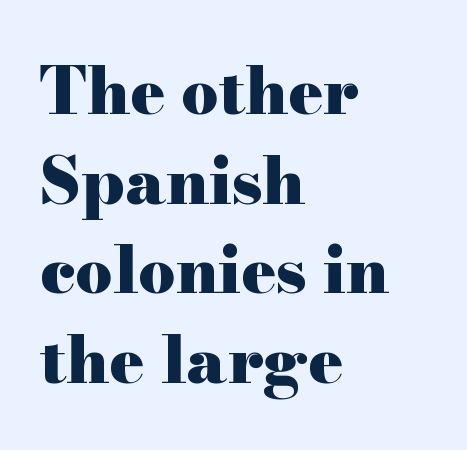
Letterform terminals end in serifs throughout the passage. The line texture is even and compact thanks to regular tracking. The passage shown is emphatically bold. Where is the straight margin? On the left. The area under the type is left untouched.
